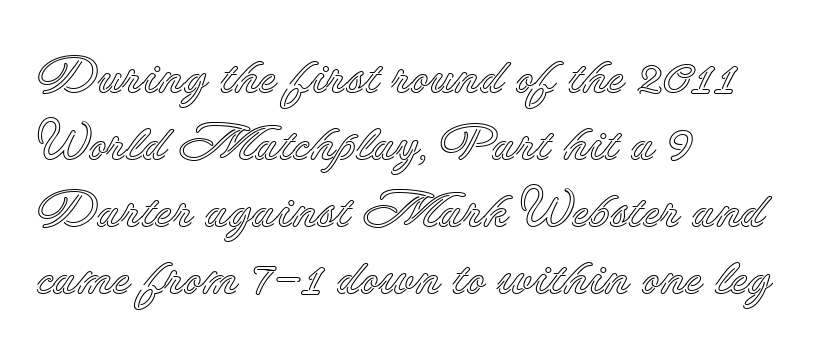
The image shows 52 px text type; set left-aligned, normal line spacing (1.29x), normal letter spacing, not underlined; a small x-height.
